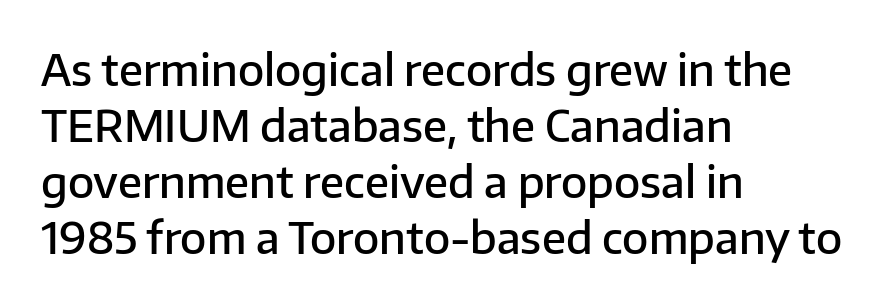
{"serif": "no", "italic": "no", "bold": "semi", "weight": "semibold", "width": "normal", "stroke_contrast": "low", "x_height": "medium", "monospaced": "no", "underline": "no", "align": "left", "line_spacing": "normal", "line_spacing_ratio": 1.3, "letter_spacing": "normal", "letter_spacing_em": 0.0, "glyph_px": 43}
